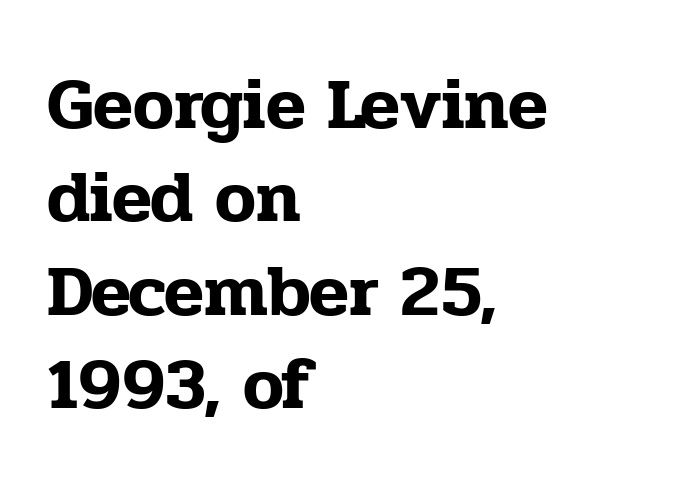
A typesetter would call this proportional, since set widths differ per character. Reading down the column, the eye jumps a familiar distance to each next line. Anything drawn beneath the words? Only blank space. A typesetter would label this face a serif. Do the letters lean? They stand straight. This sample is left-justified, so line endings fall wherever the words run out.
